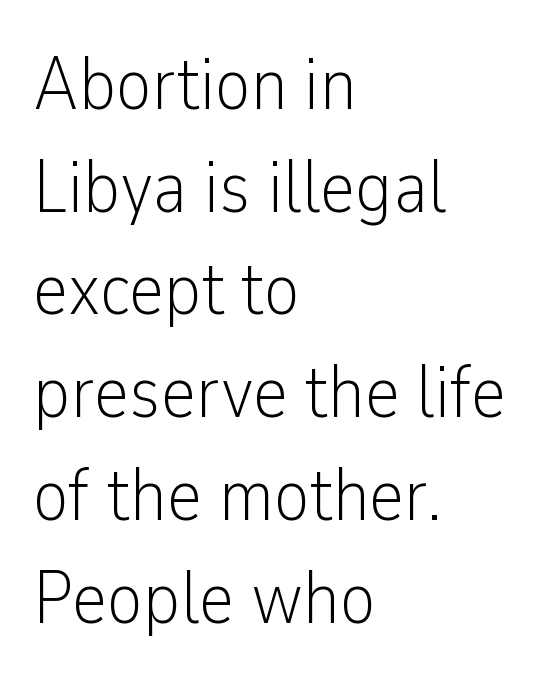
Q: Is the text bold? A: No.
Q: Is the text italic (slanted)? A: No, it is upright.
Q: Is the typeface a serif or a sans-serif typeface? A: Sans-serif.
Q: Is the text underlined? A: No.
Q: How is the paragraph aligned? A: Left-aligned.
Q: Is the spacing between letters normal or unusually wide? A: Normal.
Q: Is the spacing between lines tight, normal or loose? A: Normal.
Q: Width (condensed, normal, or wide)? A: Condensed.
Q: Stroke contrast? A: Low.
Q: x-height? A: Medium.
Q: Monospaced? A: No.
